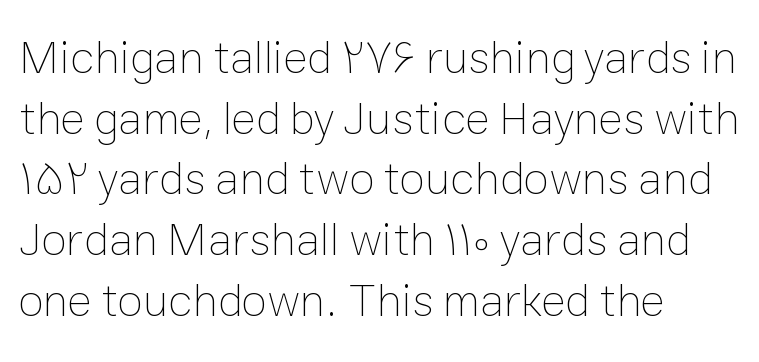
The image shows 46 px thin type, upright; set left-aligned, normal line spacing (1.32x), normal letter spacing, not underlined; low stroke contrast and a medium x-height.
